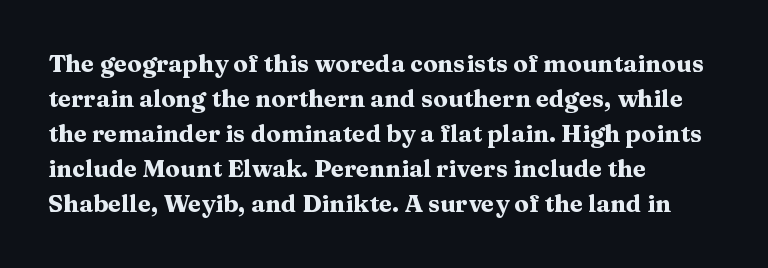
Q: Is the text bold? A: Yes.
Q: Is the text italic (slanted)? A: No, it is upright.
Q: Is the text underlined? A: No.
Q: How is the paragraph aligned? A: Left-aligned.
Q: Is the spacing between letters normal or unusually wide? A: Normal.
Q: Is the spacing between lines tight, normal or loose? A: Normal.
